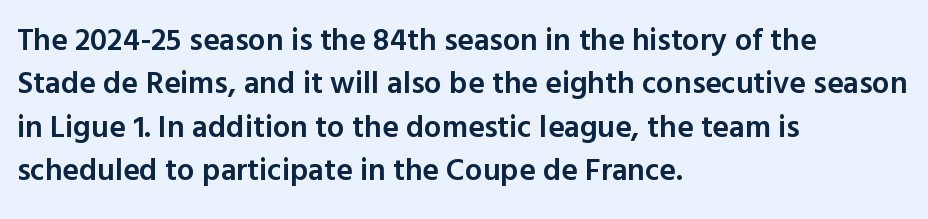
Q: Is the text bold? A: Semi-bold.
Q: Is the text italic (slanted)? A: No, it is upright.
Q: Is the typeface a serif or a sans-serif typeface? A: Sans-serif.
Q: Is the text underlined? A: No.
Q: How is the paragraph aligned? A: Left-aligned.
Q: Is the spacing between letters normal or unusually wide? A: Normal.
Q: Is the spacing between lines tight, normal or loose? A: Normal.
Q: Width (condensed, normal, or wide)? A: Normal.
Q: x-height? A: Medium.
Q: Monospaced? A: No.
